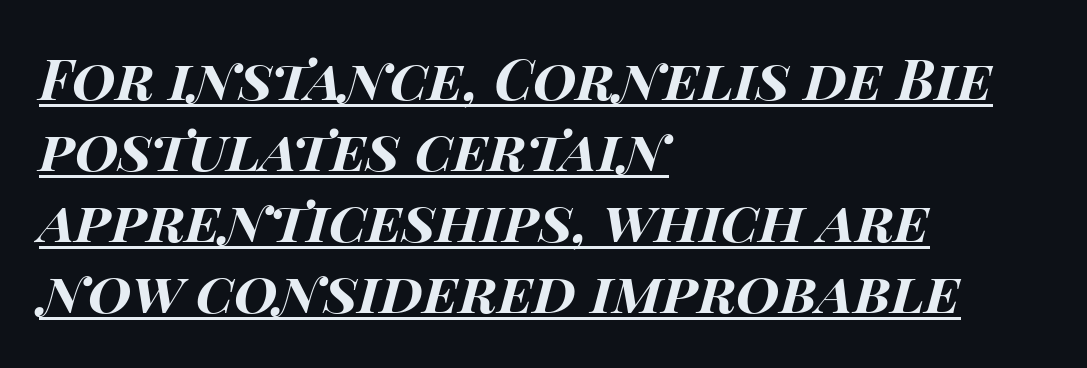
These lines sit exactly where default settings would place them. A typesetter would call this proportional, since set widths differ per character. Does the copy run flush right? No — it runs flush left. Does the weight exceed regular? Yes, all the way to bold. Here the glyphs are tracked normally, forming tight word shapes. Compared with ordinary roman type, these characters are visibly tilted.
